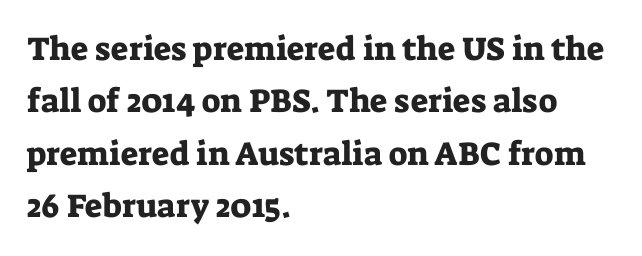
Q: Is the text italic (slanted)? A: No, it is upright.
Q: Is the typeface a serif or a sans-serif typeface? A: Serif.
Q: Is the text underlined? A: No.
Q: How is the paragraph aligned? A: Left-aligned.
Q: Is the spacing between letters normal or unusually wide? A: Normal.
Q: Is the spacing between lines tight, normal or loose? A: Normal.
Q: Width (condensed, normal, or wide)? A: Normal.
Q: Stroke contrast? A: Low.
Q: x-height? A: Medium.
Q: Monospaced? A: No.
